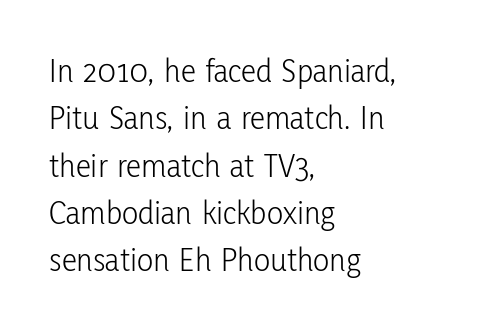
Q: Is the text bold? A: No.
Q: Is the text italic (slanted)? A: No, it is upright.
Q: Is the typeface a serif or a sans-serif typeface? A: Sans-serif.
Q: Is the text underlined? A: No.
Q: How is the paragraph aligned? A: Left-aligned.
Q: Is the spacing between letters normal or unusually wide? A: Normal.
Q: Is the spacing between lines tight, normal or loose? A: Normal.
Q: Width (condensed, normal, or wide)? A: Condensed.
Q: Stroke contrast? A: Low.
Q: x-height? A: Medium.
Q: Monospaced? A: No.
